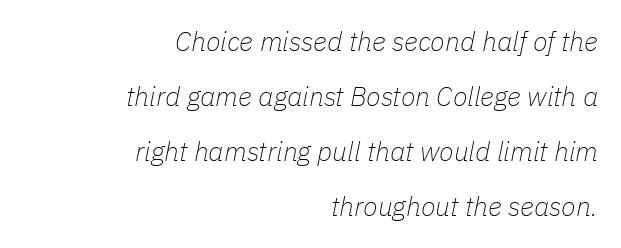
Compared with a typical body face, this is equally light or lighter still. No word sits above an underline. Would a proofreader flag this as italicized? Yes. Notice the wide empty band between every row — that's loose leading. Alignment: flush right. Honestly, the letter spacing is just normal — you wouldn't notice it.
